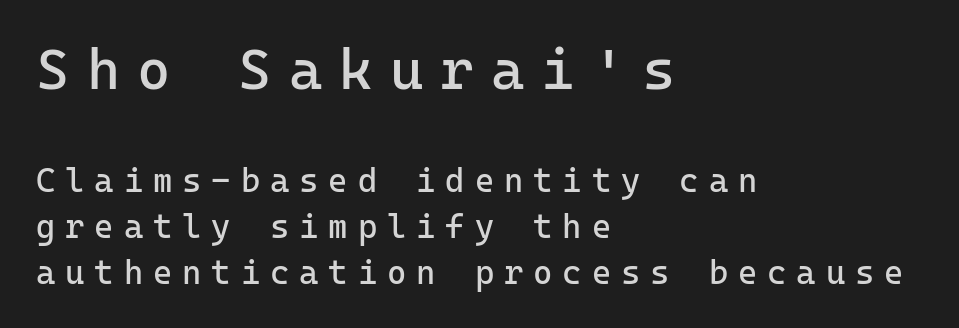
Q: Is the text bold? A: No.
Q: Is the text italic (slanted)? A: No, it is upright.
Q: Is the typeface a serif or a sans-serif typeface? A: Sans-serif.
Q: Is the text underlined? A: No.
Q: How is the paragraph aligned? A: Left-aligned.
Q: Is the spacing between letters normal or unusually wide? A: Unusually wide.
Q: Is the spacing between lines tight, normal or loose? A: Normal.
Q: Which block of text is set in a larger size, the first (top) or the second (bottom)? A: The first (top) one.
Q: Width (condensed, normal, or wide)? A: Normal.
Q: Stroke contrast? A: Low.
Q: x-height? A: Medium.
Q: Monospaced? A: Yes.
